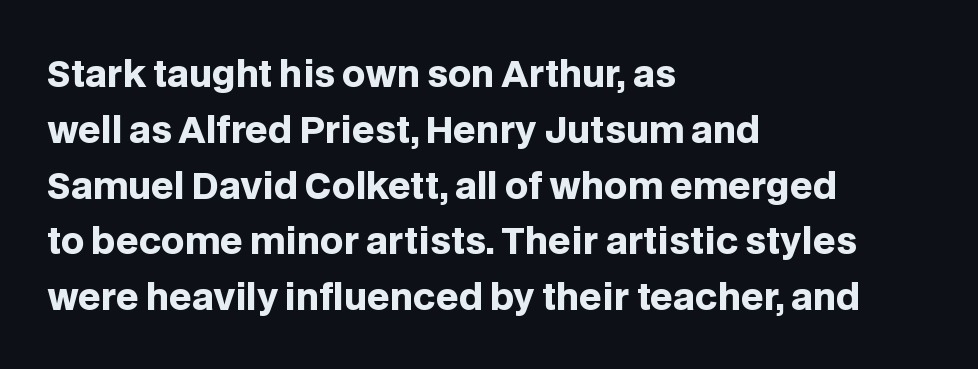
Casual observation: everything's shoved over to the left. Nothing unusual about the tracking: characters are spaced as the font intends. Rows of type keep a routine distance in the vertical direction. The lettering stays uniformly vertical, giving the passage a roman look.
